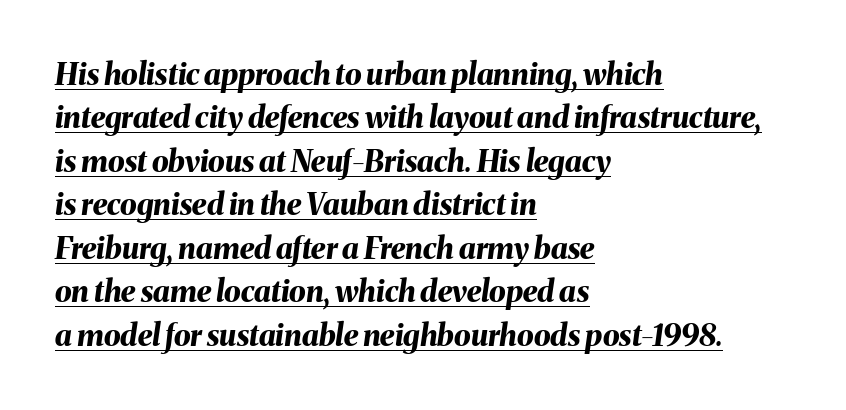
The image shows 30 px bold type, italic (leaning right); set left-aligned, normal line spacing (1.45x), normal letter spacing, underlined; medium stroke contrast and a medium x-height.
